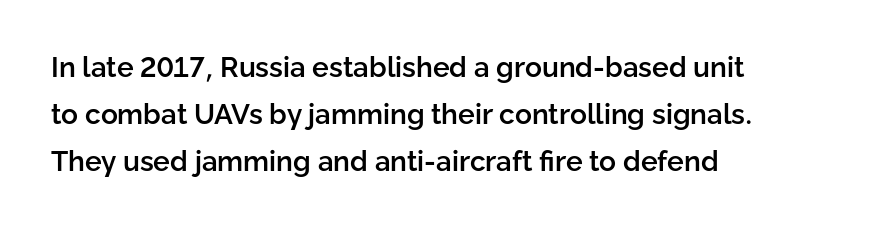
The image shows 28 px semibold sans-serif type, upright; set left-aligned, normal line spacing (1.67x), normal letter spacing, not underlined; low stroke contrast and a medium x-height.
